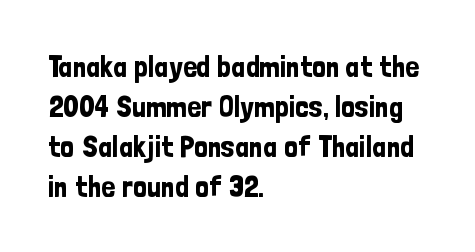
{"serif": "no", "italic": "no", "width": "condensed", "stroke_contrast": "low", "x_height": "medium", "monospaced": "no", "underline": "no", "align": "left", "line_spacing": "normal", "line_spacing_ratio": 1.33, "letter_spacing": "normal", "letter_spacing_em": 0.0, "glyph_px": 30}
